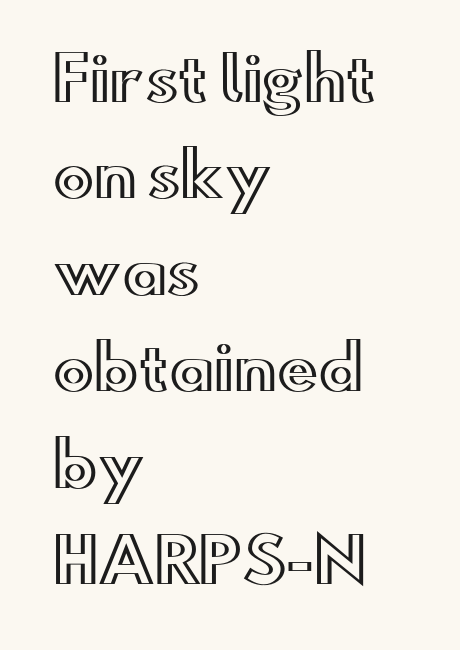
Q: Is the text italic (slanted)? A: No, it is upright.
Q: Is the text underlined? A: No.
Q: How is the paragraph aligned? A: Left-aligned.
Q: Is the spacing between letters normal or unusually wide? A: Normal.
Q: Is the spacing between lines tight, normal or loose? A: Normal.
Q: Width (condensed, normal, or wide)? A: Wide.
Q: x-height? A: Small.
Q: Monospaced? A: No.
